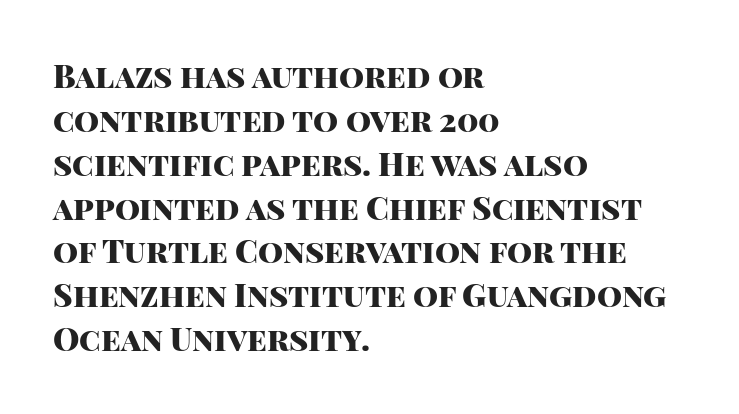
The image shows 32 px heavy sans-serif type, upright; set left-aligned, normal line spacing (1.37x), normal letter spacing, not underlined; high stroke contrast and a large x-height.
